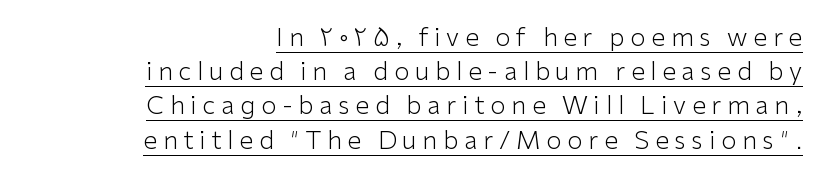
Between one letter and the next there's a generous, obvious gap. A typographer would call this underscored text. The block of text has a typical density, with ordinary space between rows. The axis of the letterforms is exactly vertical.
